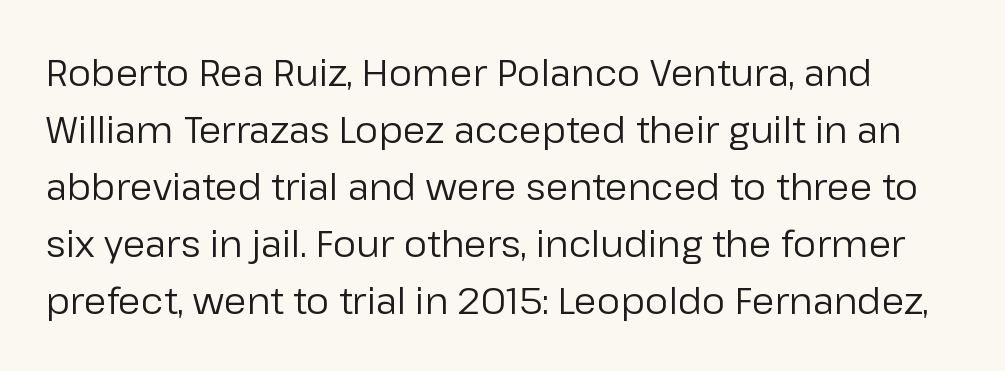
The image shows 37 px regular-weight sans-serif type, upright; set normal line spacing (1.54x), normal letter spacing, not underlined; low stroke contrast and a medium x-height.
